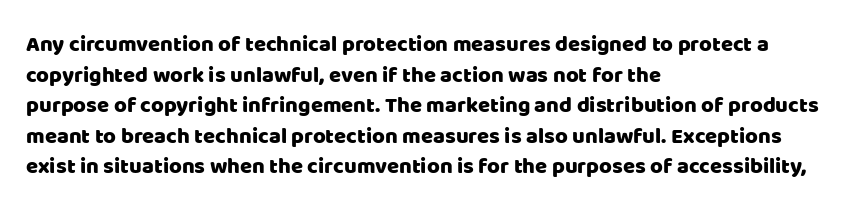
If you drew a line through each stem, it would be perfectly vertical. Honestly, the letter spacing is just normal — you wouldn't notice it. The words here are not underlined. Notice how the passage keeps a crisp vertical edge on the left only. Interline gaps are of average width in this sample.
